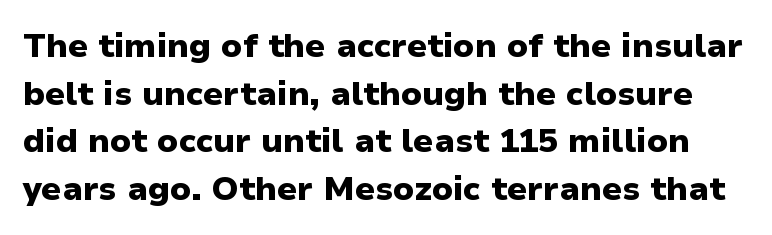
Q: Is the text bold? A: Yes.
Q: Is the text italic (slanted)? A: No, it is upright.
Q: Is the typeface a serif or a sans-serif typeface? A: Sans-serif.
Q: Is the text underlined? A: No.
Q: Is the spacing between letters normal or unusually wide? A: Normal.
Q: Is the spacing between lines tight, normal or loose? A: Normal.
Q: Width (condensed, normal, or wide)? A: Normal.
Q: Stroke contrast? A: Low.
Q: x-height? A: Medium.
Q: Monospaced? A: No.
